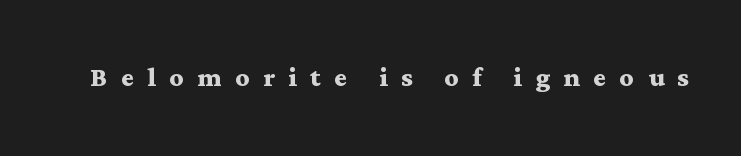
Q: Is the text bold? A: Yes.
Q: Is the text italic (slanted)? A: No, it is upright.
Q: Is the typeface a serif or a sans-serif typeface? A: Serif.
Q: Is the text underlined? A: No.
Q: Is the spacing between letters normal or unusually wide? A: Unusually wide.
Q: Width (condensed, normal, or wide)? A: Wide.
Q: Stroke contrast? A: Medium.
Q: x-height? A: Medium.
Q: Monospaced? A: No.
